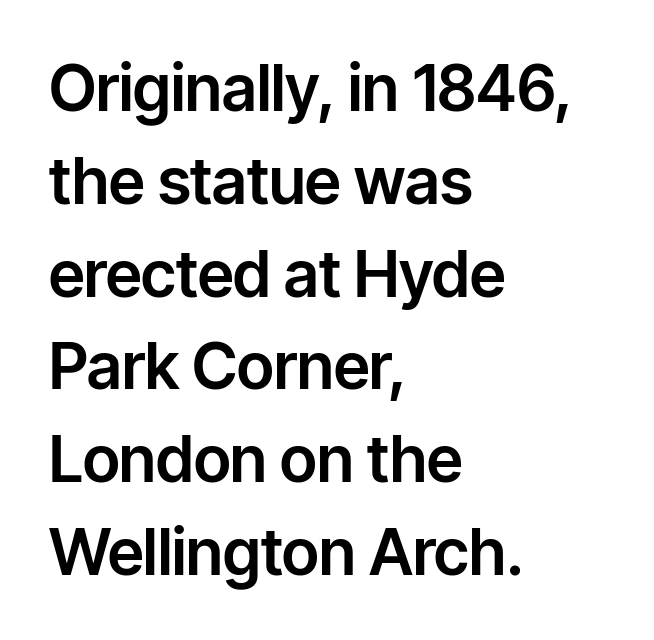
The image shows 64 px sans-serif type, upright; set left-aligned, normal line spacing (1.45x), normal letter spacing, not underlined; low stroke contrast and a medium x-height.
